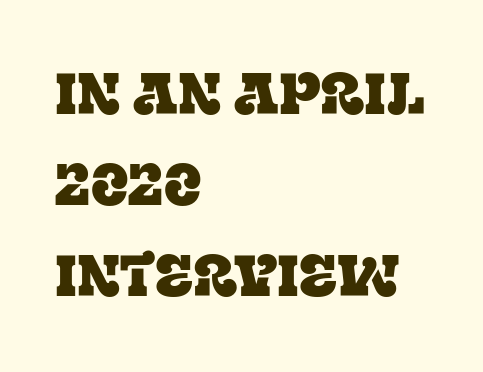
Q: Is the text italic (slanted)? A: No, it is upright.
Q: Is the typeface a serif or a sans-serif typeface? A: Serif.
Q: Is the text underlined? A: No.
Q: How is the paragraph aligned? A: Left-aligned.
Q: Is the spacing between letters normal or unusually wide? A: Normal.
Q: Is the spacing between lines tight, normal or loose? A: Normal.
Q: Width (condensed, normal, or wide)? A: Normal.
Q: Stroke contrast? A: Low.
Q: x-height? A: Large.
Q: Monospaced? A: No.
